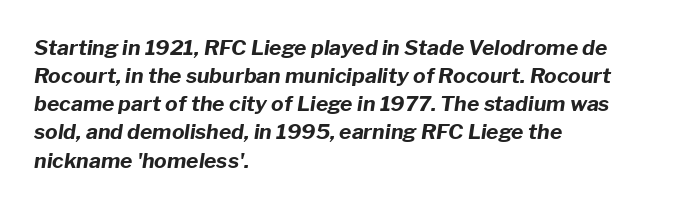
{"italic": "yes", "lean": "right", "slant_degrees": 8, "bold": "yes", "underline": "no", "align": "left", "line_spacing": "normal", "line_spacing_ratio": 1.34, "letter_spacing": "normal", "letter_spacing_em": 0.0, "glyph_px": 21}
